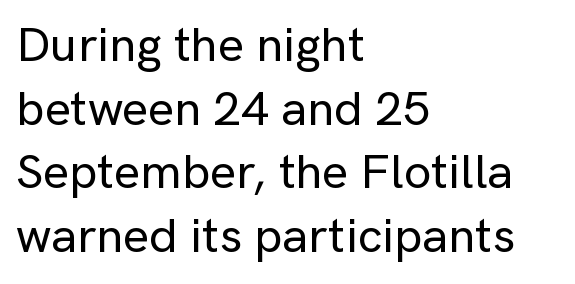
Serif or sans? Sans — the stroke terminals are bare. Posture: upright roman. Type without underlining. If you measured baseline to baseline, you'd find a middling distance. Proportional: the letters do not fall into vertical columns. These lines keep a tight, regular rhythm from letter to letter.
